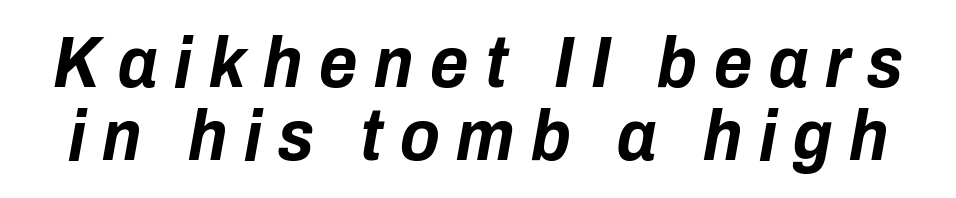
This rendering widens character spacing well past its baseline value. Tightly led — the rows are bunched. Descenders are the only things crossing below the line. Typesetter's note: full bold, strokes at maximum text heaviness.
